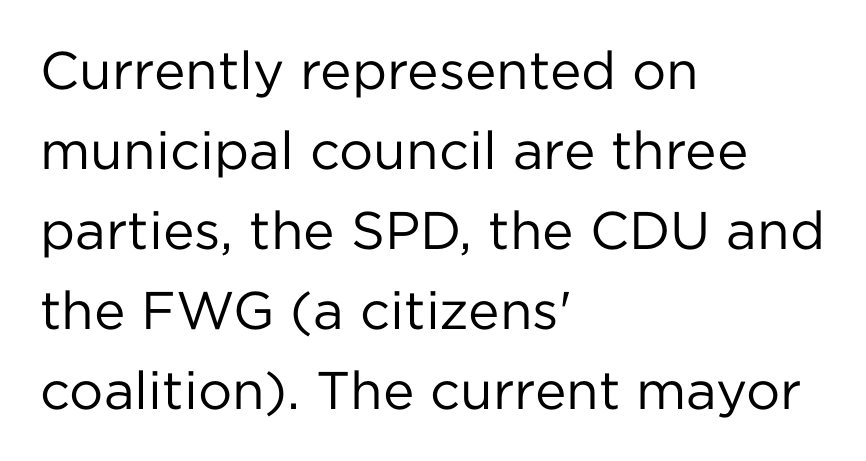
The image shows 53 px regular-weight sans-serif type, upright; set left-aligned, normal line spacing (1.51x), normal letter spacing, not underlined; low stroke contrast and a medium x-height.
